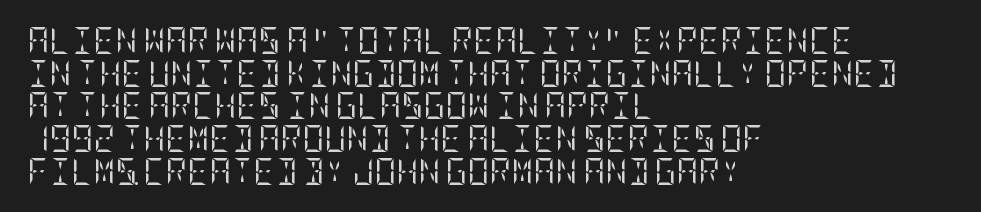
The image shows 27 px text type, upright; set left-aligned, line spacing 1.21x, normal letter spacing, not underlined.
